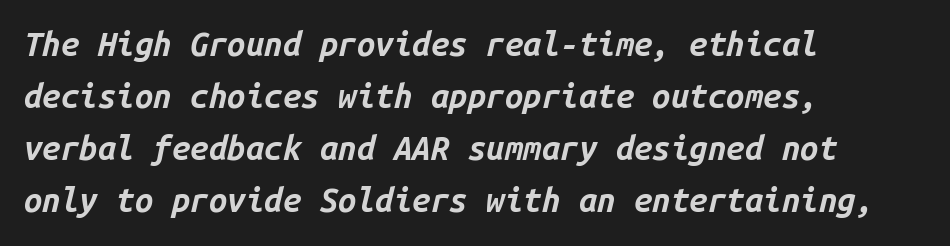
The image shows 33 px bold type, italic (leaning right), monospaced; set left-aligned, normal line spacing (1.58x), normal letter spacing, not underlined; low stroke contrast and a medium x-height.
